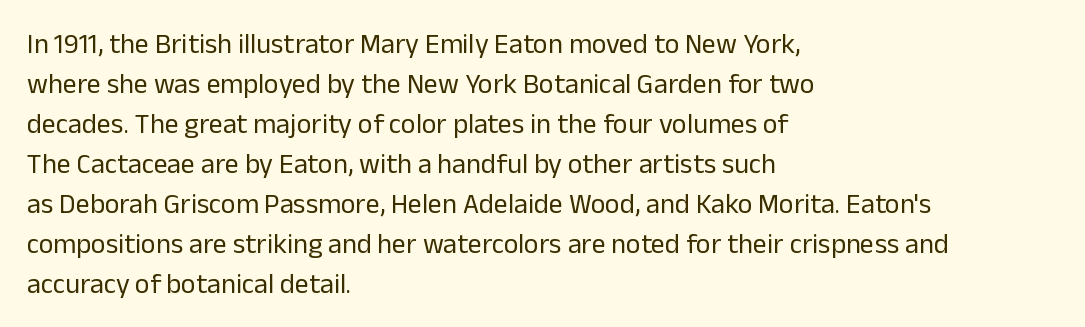
Q: Is the text bold? A: No.
Q: Is the text italic (slanted)? A: No, it is upright.
Q: Is the typeface a serif or a sans-serif typeface? A: Sans-serif.
Q: Is the text underlined? A: No.
Q: How is the paragraph aligned? A: Left-aligned.
Q: Is the spacing between letters normal or unusually wide? A: Normal.
Q: Is the spacing between lines tight, normal or loose? A: Normal.
Q: Width (condensed, normal, or wide)? A: Normal.
Q: Stroke contrast? A: Low.
Q: x-height? A: Medium.
Q: Monospaced? A: No.
